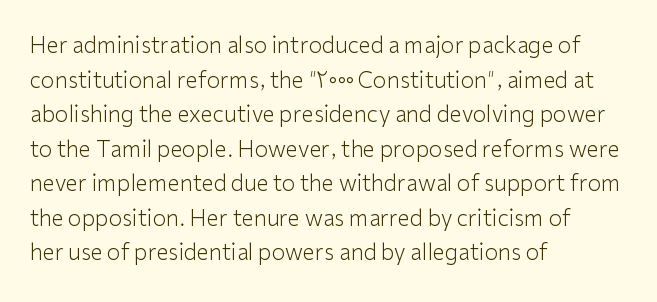
Which margin do the lines hug? The left one — the right edge is uneven. This is roman type, the default non-slanted kind. Summary of vertical rhythm: regular, with standard interline spacing. These glyphs show unthickened strokes, regular width or finer. The rendering keeps characters at their native spacing. The gap between lines stays unmarked.
